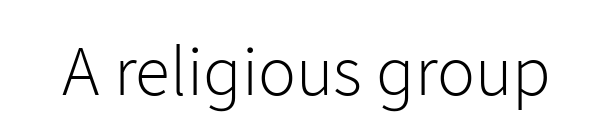
Tall strokes in this sample are plumb rather than angled. Standard letterfit; no display-style spreading of the glyphs. This sample has the flowing, uneven cadence of proportional lettering. Words float on clear page, feet unadorned. Nothing heavy about these letters — not bold at all. Check where the strokes stop: nothing finishes them off — pure sans.
